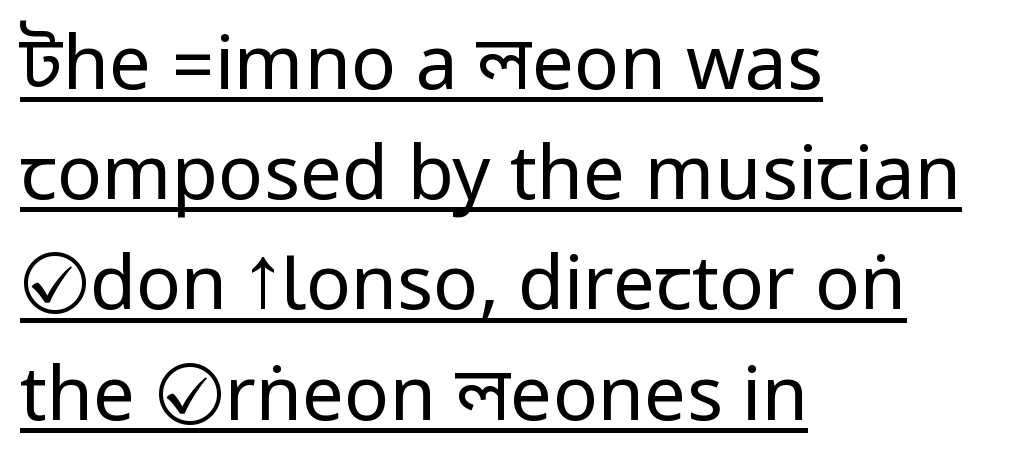
{"serif": "no", "italic": "no", "bold": "no", "weight": "regular", "width": "condensed", "stroke_contrast": "low", "underline": "yes", "align": "left", "line_spacing": "normal", "line_spacing_ratio": 1.47, "letter_spacing": "normal", "letter_spacing_em": 0.0, "glyph_px": 75}
